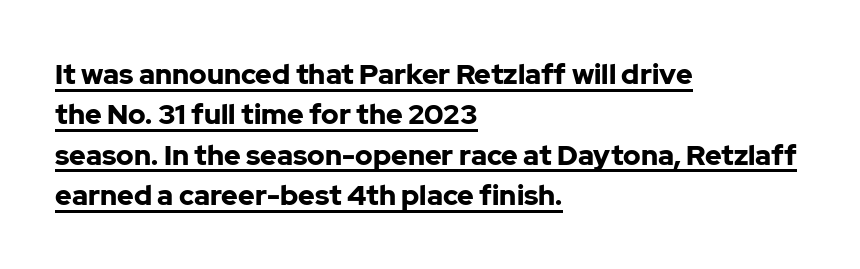
{"serif": "no", "italic": "no", "bold": "yes", "weight": "bold", "width": "normal", "stroke_contrast": "low", "x_height": "medium", "monospaced": "no", "underline": "yes", "align": "left", "line_spacing": "normal", "line_spacing_ratio": 1.44, "letter_spacing": "normal", "letter_spacing_em": 0.0, "glyph_px": 28}
